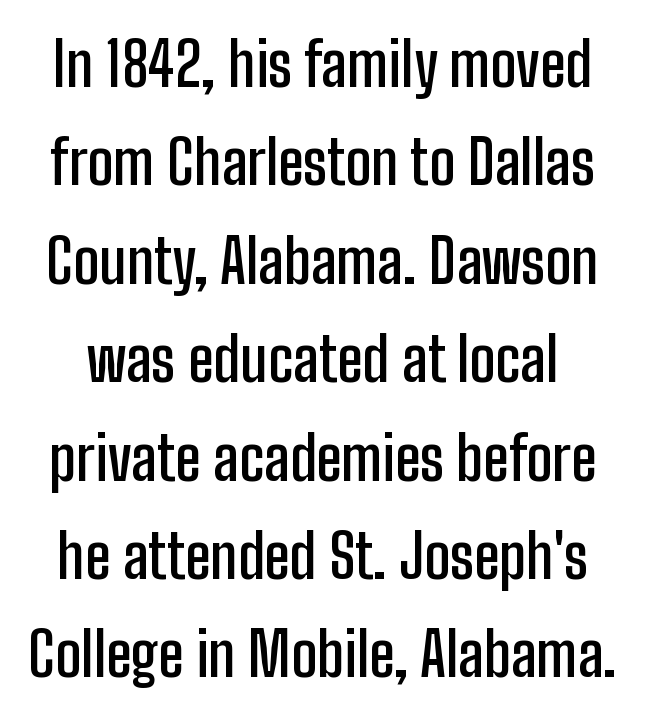
{"serif": "no", "italic": "no", "bold": "semi", "weight": "semibold", "width": "condensed", "stroke_contrast": "low", "x_height": "medium", "monospaced": "no", "underline": "no", "line_spacing": "normal", "line_spacing_ratio": 1.64, "letter_spacing": "normal", "letter_spacing_em": 0.0, "glyph_px": 60}
